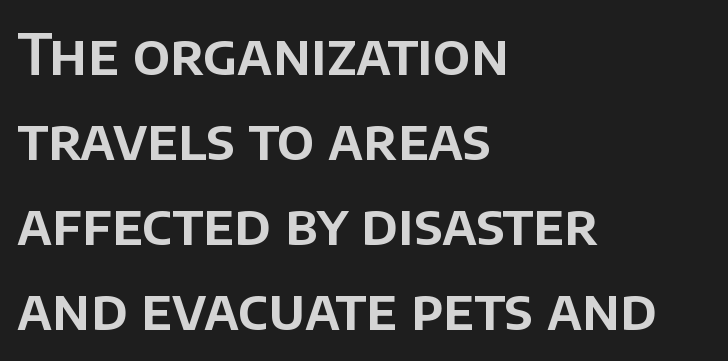
Q: Is the text italic (slanted)? A: No, it is upright.
Q: Is the typeface a serif or a sans-serif typeface? A: Sans-serif.
Q: Is the text underlined? A: No.
Q: How is the paragraph aligned? A: Left-aligned.
Q: Is the spacing between letters normal or unusually wide? A: Normal.
Q: Is the spacing between lines tight, normal or loose? A: Normal.
Q: Width (condensed, normal, or wide)? A: Normal.
Q: Stroke contrast? A: Low.
Q: x-height? A: Large.
Q: Monospaced? A: No.
